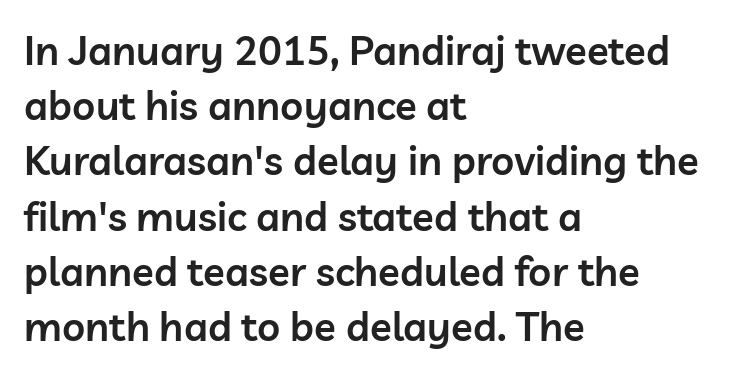
The paragraph has a hard left edge and a soft right edge. Set as a demibold, roughly 600 on the weight scale. You can tell it's not italic because the verticals are truly vertical. Each word holds together tightly as a unit, with standard inter-letter gaps.
